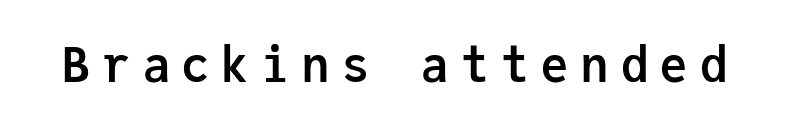
The image shows 48 px semibold sans-serif type, upright, monospaced; set unusually wide letter spacing (+0.23 em), not underlined; low stroke contrast and a medium x-height.
